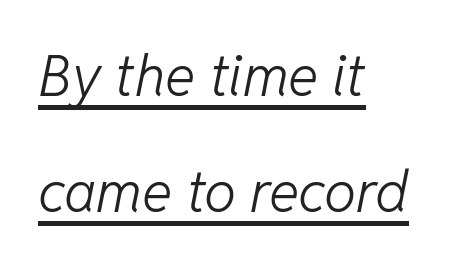
{"italic": "yes", "lean": "right", "slant_degrees": 11, "bold": "no", "weight": "light", "width": "normal", "stroke_contrast": "low", "x_height": "medium", "monospaced": "no", "underline": "yes", "align": "left", "line_spacing": "loose", "line_spacing_ratio": 2.04, "letter_spacing": "normal", "letter_spacing_em": 0.0, "glyph_px": 57}
